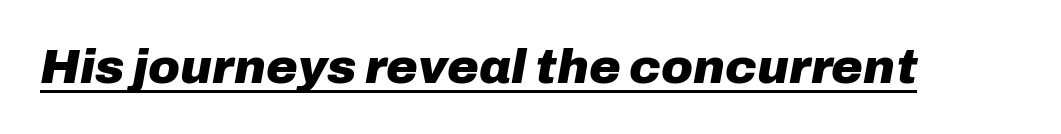
{"italic": "yes", "lean": "right", "slant_degrees": 10, "bold": "yes", "weight": "heavy", "width": "normal", "stroke_contrast": "low", "x_height": "medium", "monospaced": "no", "underline": "yes", "letter_spacing": "normal", "letter_spacing_em": 0.0, "glyph_px": 48}
